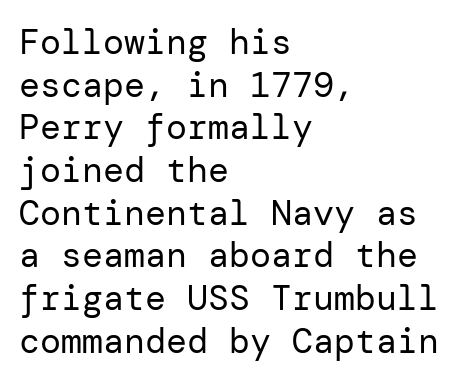
The glyphs in this specimen are sans serif. The face looks like a standard text weight, possibly lighter. The passage is arranged the way most books set body copy — flush left. The line texture is even and compact thanks to regular tracking. This sample uses an upright cut, with every glyph sitting square on the baseline. No word sits above an underline.
